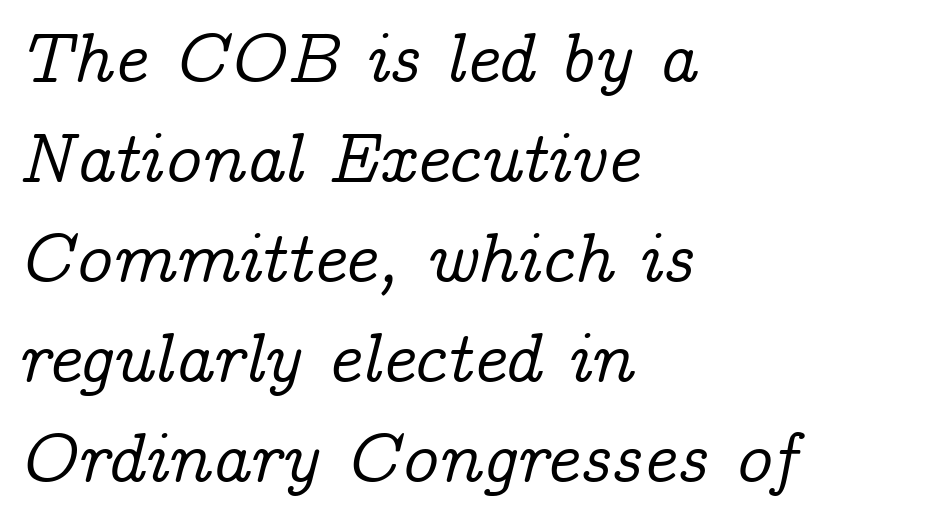
Q: Is the text italic (slanted)? A: Yes, it leans right by about 14 degrees.
Q: Is the typeface a serif or a sans-serif typeface? A: Serif.
Q: Is the text underlined? A: No.
Q: How is the paragraph aligned? A: Left-aligned.
Q: Is the spacing between letters normal or unusually wide? A: Normal.
Q: Is the spacing between lines tight, normal or loose? A: Normal.
Q: Width (condensed, normal, or wide)? A: Normal.
Q: Stroke contrast? A: Low.
Q: x-height? A: Medium.
Q: Monospaced? A: No.
